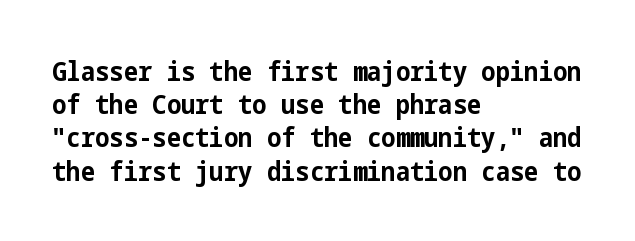
{"italic": "no", "bold": "yes", "underline": "no", "align": "left", "line_spacing_ratio": 1.23, "letter_spacing": "normal", "letter_spacing_em": 0.0, "glyph_px": 27}
